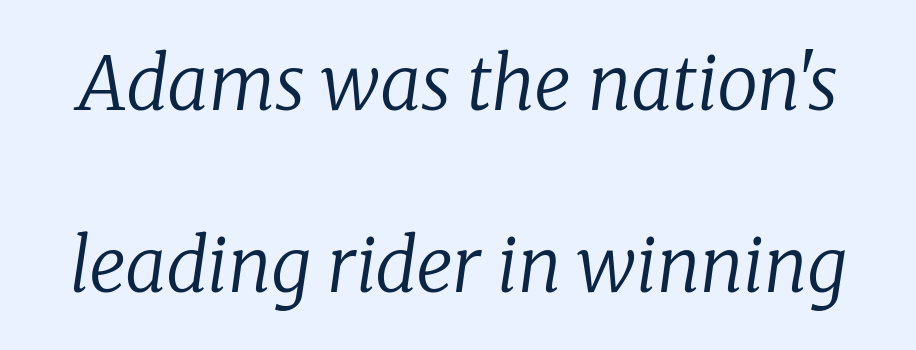
Nobody touched the tracking dial on this one. Lines of text with bare space underneath. Stem width sits at or under what a default text font uses. Leading: increased.
